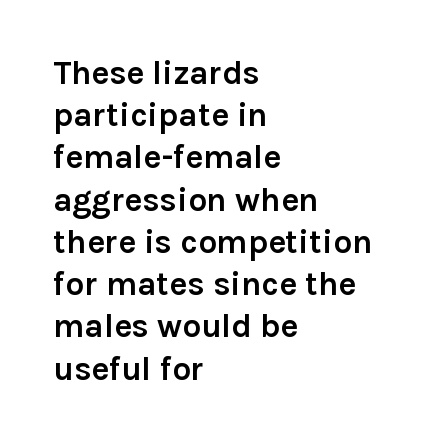
{"serif": "no", "italic": "no", "bold": "yes", "weight": "semibold", "width": "normal", "stroke_contrast": "low", "x_height": "medium", "monospaced": "no", "underline": "no", "align": "left", "line_spacing": "normal", "line_spacing_ratio": 1.28, "letter_spacing": "normal", "letter_spacing_em": 0.0, "glyph_px": 33}
